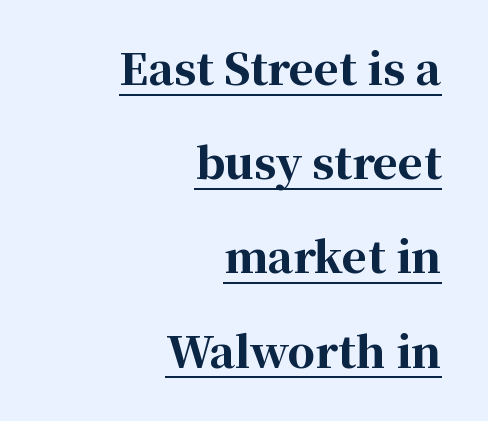
The image shows 43 px bold serif type, upright; set right-aligned, loose line spacing (2.19x), normal letter spacing, underlined; high stroke contrast and a medium x-height.
